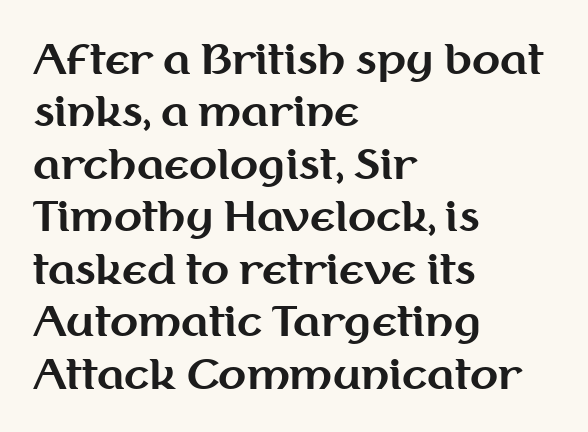
The vertical gap from one line to the next is medium. As a designer I'd log this as weight 700, bold. The space beneath each line is pristine and unruled. Horizontally, the lines are justified to the leading edge only. Honestly, the letter spacing is just normal — you wouldn't notice it. You can tell it's not italic because the verticals are truly vertical.
